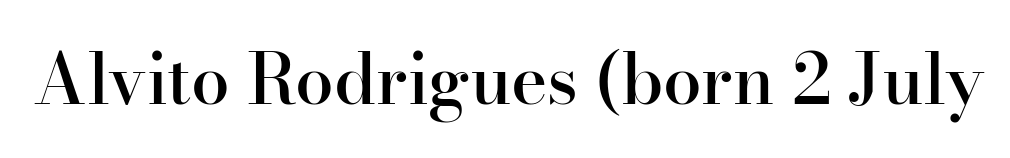
The image shows 69 px semibold serif type, upright; set normal letter spacing, not underlined; high stroke contrast and a small x-height.
